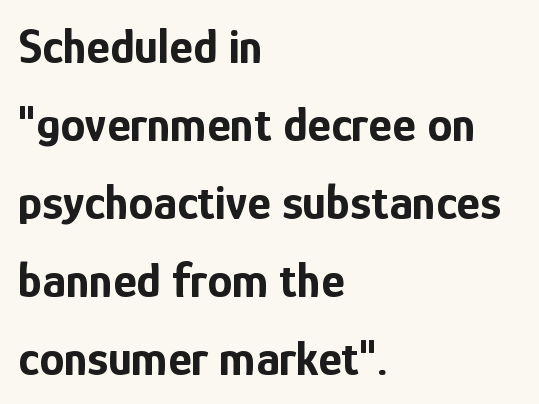
Q: Is the text bold? A: Yes.
Q: Is the text italic (slanted)? A: No, it is upright.
Q: Is the typeface a serif or a sans-serif typeface? A: Sans-serif.
Q: Is the text underlined? A: No.
Q: How is the paragraph aligned? A: Left-aligned.
Q: Is the spacing between letters normal or unusually wide? A: Normal.
Q: Is the spacing between lines tight, normal or loose? A: Normal.
Q: Width (condensed, normal, or wide)? A: Condensed.
Q: Stroke contrast? A: Low.
Q: x-height? A: Medium.
Q: Monospaced? A: No.
